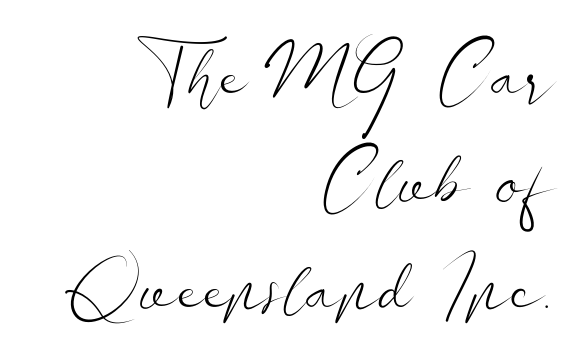
Think of a printed novel: that variable character pitch is what you see here. In CSS terms this would be text-align: right. Weight: regular or lighter. Underlining? Definitely not there. What's the leading like? Ordinary, nothing unusual. In terms of letterspacing, this is plain default setting.
